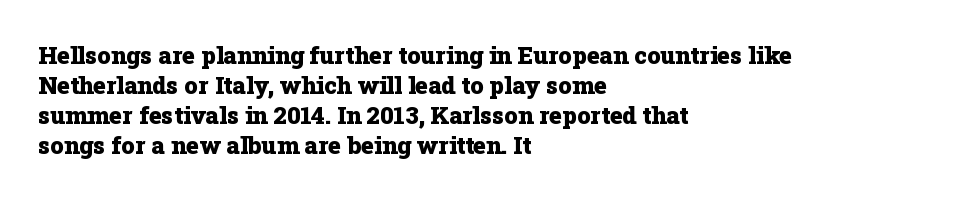
The image shows 24 px bold type, upright; set left-aligned, normal line spacing (1.25x), normal letter spacing, not underlined.
